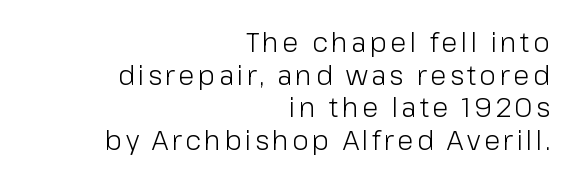
Bare-footed words on every line. Typeset ragged left — the right edge is the straight one. This is not heavy type; no bold has been used. Quick note: not italic, upright.
